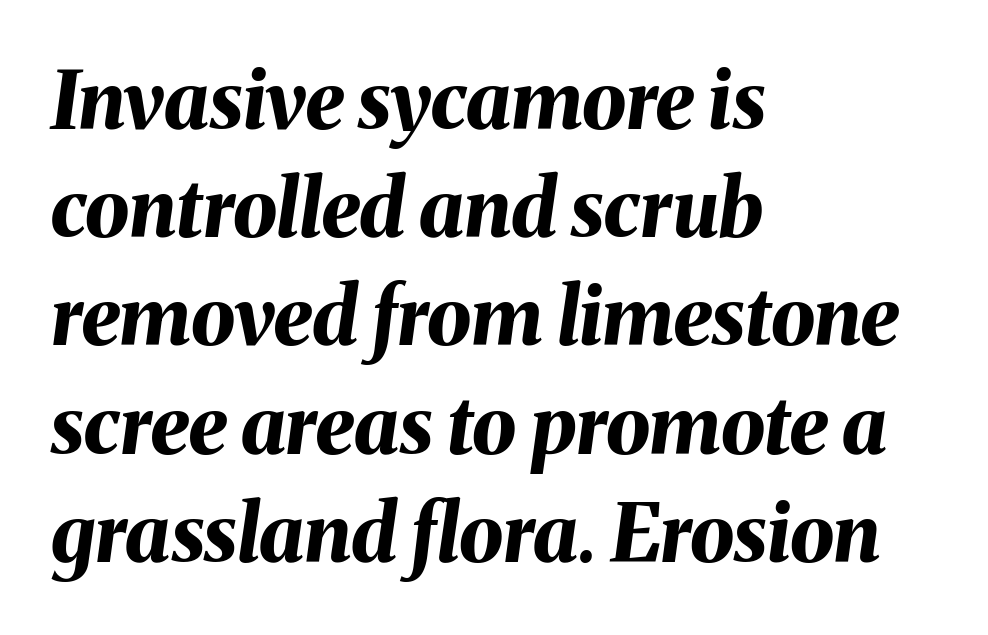
Q: Is the text bold? A: Yes.
Q: Is the text italic (slanted)? A: Yes, it leans right by about 8 degrees.
Q: Is the text underlined? A: No.
Q: How is the paragraph aligned? A: Left-aligned.
Q: Is the spacing between letters normal or unusually wide? A: Normal.
Q: Is the spacing between lines tight, normal or loose? A: Normal.
Q: Width (condensed, normal, or wide)? A: Normal.
Q: Stroke contrast? A: Medium.
Q: x-height? A: Medium.
Q: Monospaced? A: No.
